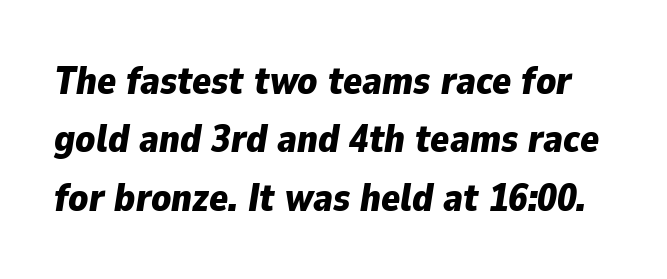
Vertical spacing — default. Is this a fixed-width face? No — the glyphs have proportional, varying widths. The face used here is rendered with its standard letterfit. The letters are slanted; this is an italic face.
